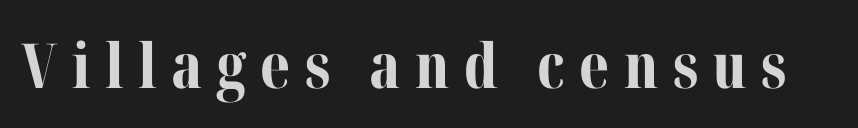
The image shows 62 px bold serif type, upright; set unusually wide letter spacing (+0.23 em), not underlined; medium stroke contrast and a medium x-height.
